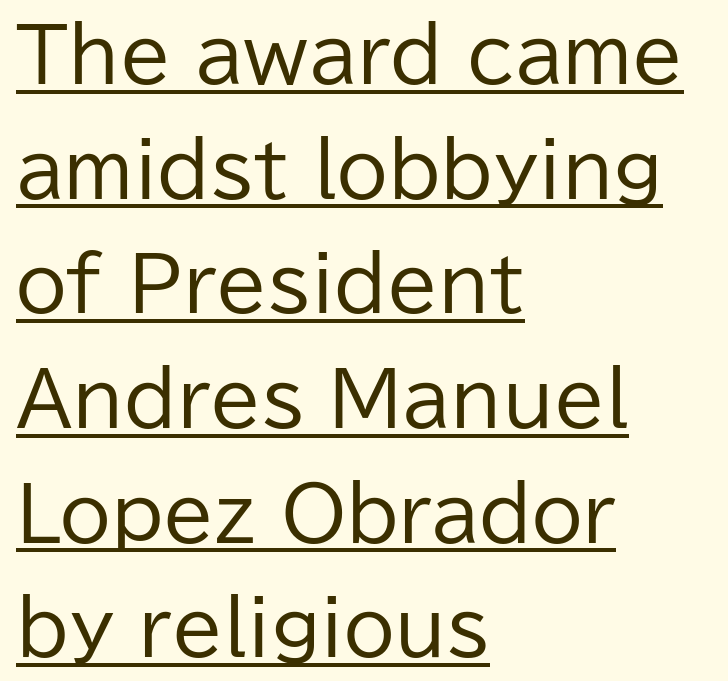
A sans-serif font was chosen for this passage. Is this a fixed-width face? No — the glyphs have proportional, varying widths. All the whitespace from short lines collects on the right. If you measured baseline to baseline, you'd find a middling distance. Descenders here cross a horizontal rule under the line. The typeface has the unassuming heft of standard copy or less.
